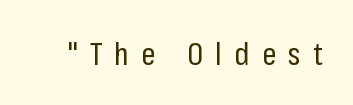
These lines are rendered in a variable-pitch font. Summary of weight: not heavy and not bold. Ascenders rise straight up at ninety degrees. This sample uses expanded letter spacing, leaving extra air between glyphs. Descender tails drop into unmarked territory. Nope, no serifs anywhere on these letters.
